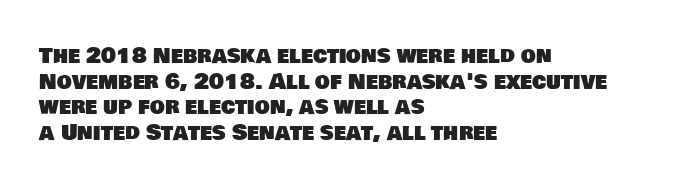
Q: Is the text underlined? A: No.
Q: How is the paragraph aligned? A: Left-aligned.
Q: Is the spacing between letters normal or unusually wide? A: Normal.
